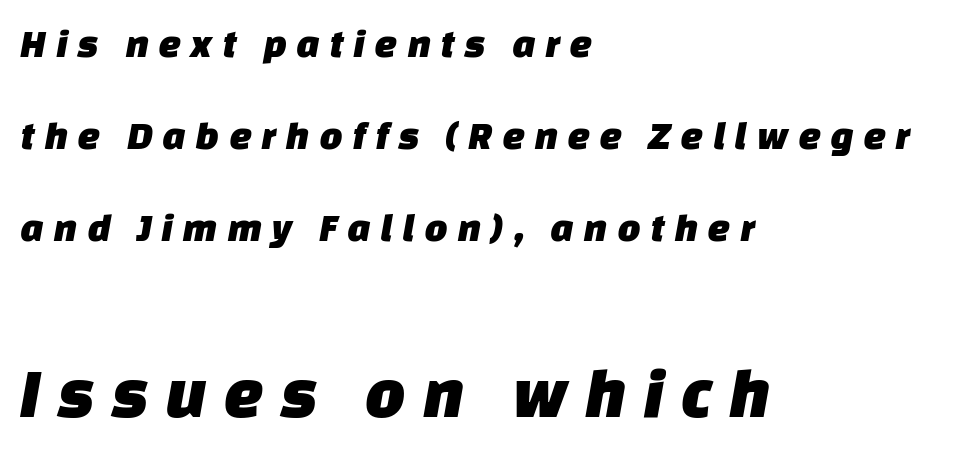
Q: Is the typeface a serif or a sans-serif typeface? A: Sans-serif.
Q: Is the text underlined? A: No.
Q: How is the paragraph aligned? A: Left-aligned.
Q: Is the spacing between letters normal or unusually wide? A: Unusually wide.
Q: Is the spacing between lines tight, normal or loose? A: Loose.
Q: Which block of text is set in a larger size, the first (top) or the second (bottom)? A: The second (bottom) one.
Q: Width (condensed, normal, or wide)? A: Normal.
Q: Stroke contrast? A: Low.
Q: x-height? A: Large.
Q: Monospaced? A: No.
